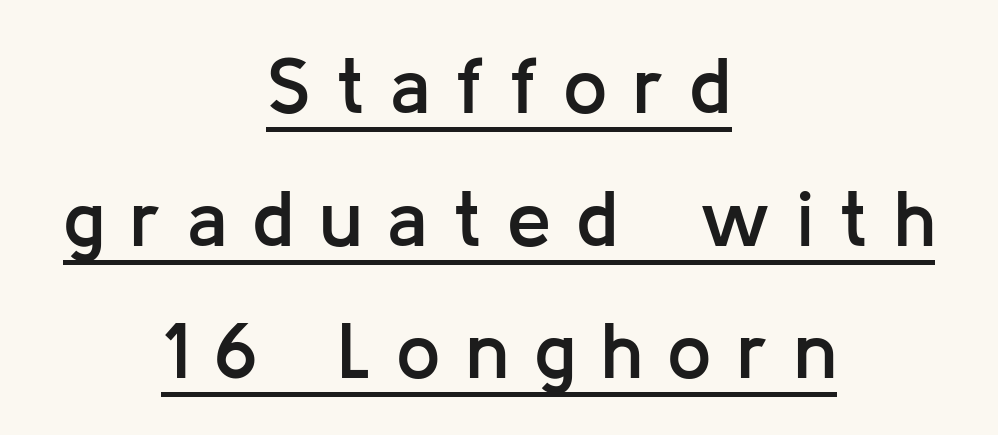
Q: Is the text bold? A: Semi-bold.
Q: Is the text italic (slanted)? A: No, it is upright.
Q: Is the typeface a serif or a sans-serif typeface? A: Sans-serif.
Q: Is the text underlined? A: Yes.
Q: How is the paragraph aligned? A: Centered.
Q: Is the spacing between letters normal or unusually wide? A: Unusually wide.
Q: Is the spacing between lines tight, normal or loose? A: Normal.
Q: Width (condensed, normal, or wide)? A: Normal.
Q: Stroke contrast? A: Low.
Q: x-height? A: Medium.
Q: Monospaced? A: No.
